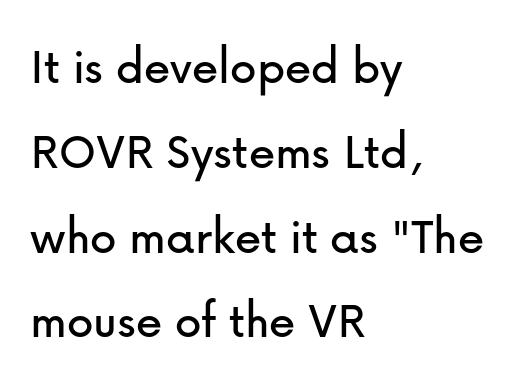
Q: Is the text italic (slanted)? A: No, it is upright.
Q: Is the typeface a serif or a sans-serif typeface? A: Sans-serif.
Q: Is the text underlined? A: No.
Q: How is the paragraph aligned? A: Left-aligned.
Q: Is the spacing between letters normal or unusually wide? A: Normal.
Q: Is the spacing between lines tight, normal or loose? A: Normal.
Q: Width (condensed, normal, or wide)? A: Normal.
Q: Stroke contrast? A: Low.
Q: x-height? A: Medium.
Q: Monospaced? A: No.
